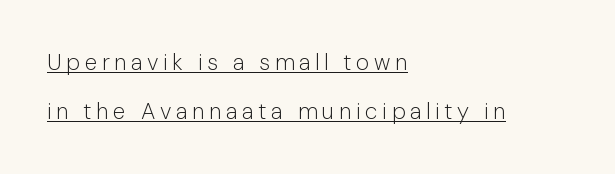
Q: Is the text bold? A: No.
Q: Is the text italic (slanted)? A: No, it is upright.
Q: Is the text underlined? A: Yes.
Q: How is the paragraph aligned? A: Left-aligned.
Q: Is the spacing between letters normal or unusually wide? A: Unusually wide.
Q: Is the spacing between lines tight, normal or loose? A: Loose.
